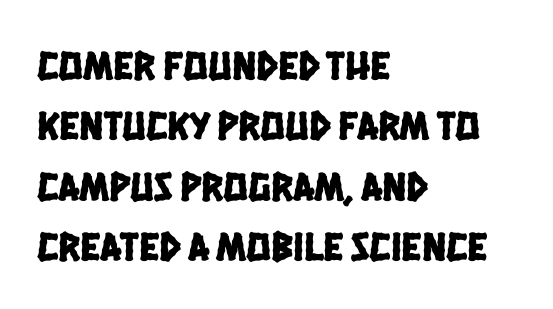
Q: Is the typeface a serif or a sans-serif typeface? A: Sans-serif.
Q: Is the text underlined? A: No.
Q: How is the paragraph aligned? A: Left-aligned.
Q: Is the spacing between letters normal or unusually wide? A: Normal.
Q: Is the spacing between lines tight, normal or loose? A: Normal.
Q: Width (condensed, normal, or wide)? A: Condensed.
Q: Stroke contrast? A: Low.
Q: x-height? A: Large.
Q: Monospaced? A: No.
